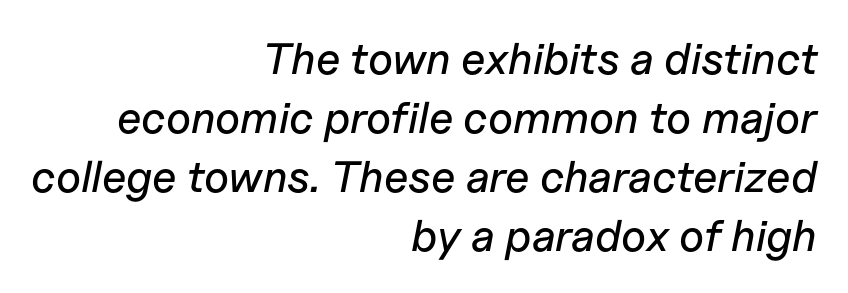
Every character sits at an angle, as italics do. The lines in this sample share a right terminus and differ only in where they begin. The space beneath each line is pristine and unruled. Honestly, the row spacing looks completely unremarkable. A typesetter would call this proportional, since set widths differ per character.
